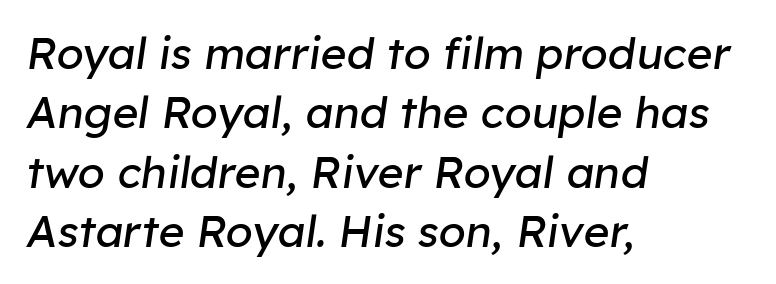
{"italic": "yes", "lean": "right", "slant_degrees": 8, "bold": "no", "weight": "regular", "width": "normal", "stroke_contrast": "low", "x_height": "medium", "monospaced": "no", "underline": "no", "align": "left", "line_spacing": "normal", "line_spacing_ratio": 1.35, "letter_spacing": "normal", "letter_spacing_em": 0.0, "glyph_px": 44}
